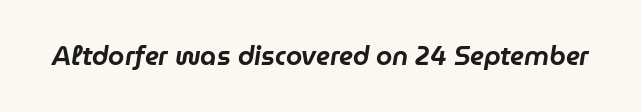
{"italic": "yes", "lean": "right", "slant_degrees": 9, "underline": "no", "letter_spacing": "normal", "letter_spacing_em": 0.0, "glyph_px": 26}
